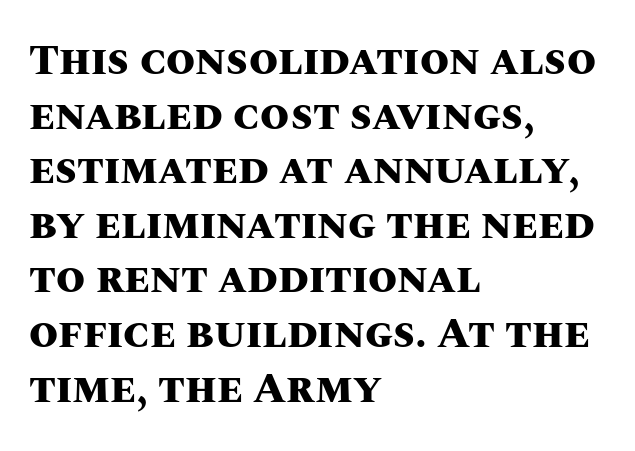
Descenders are the only things crossing below the line. Honestly, the row spacing looks completely unremarkable. These lines are rendered in a variable-pitch font. The lines are quadded left. The letters sit at their default tracking, neither squeezed nor spread.
